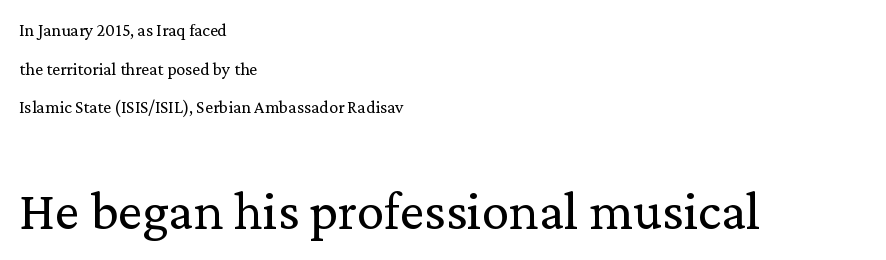
{"serif": "yes", "italic": "no", "bold": "no", "weight": "regular", "width": "normal", "stroke_contrast": "low", "x_height": "medium", "monospaced": "no", "underline": "no", "align": "left", "line_spacing": "loose", "line_spacing_ratio": 2.14, "letter_spacing": "normal", "letter_spacing_em": 0.0, "larger_block": "second", "size_ratio": 3.06, "glyph_px": 55}
